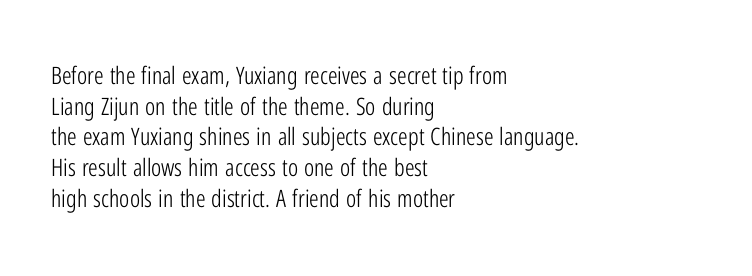
Is the type heavy? It reads as light-to-regular instead. Leftover space on each line is placed entirely after the last word. Characters follow at the spacing the type designer built in. The passage shown stacks its lines at a standard gap.
